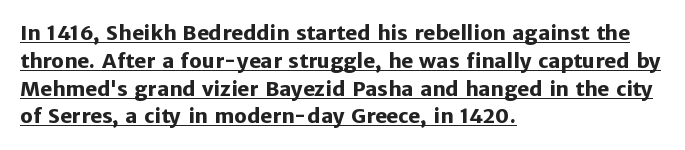
The image shows 20 px bold type, upright; set left-aligned, normal line spacing (1.39x), normal letter spacing, underlined.
